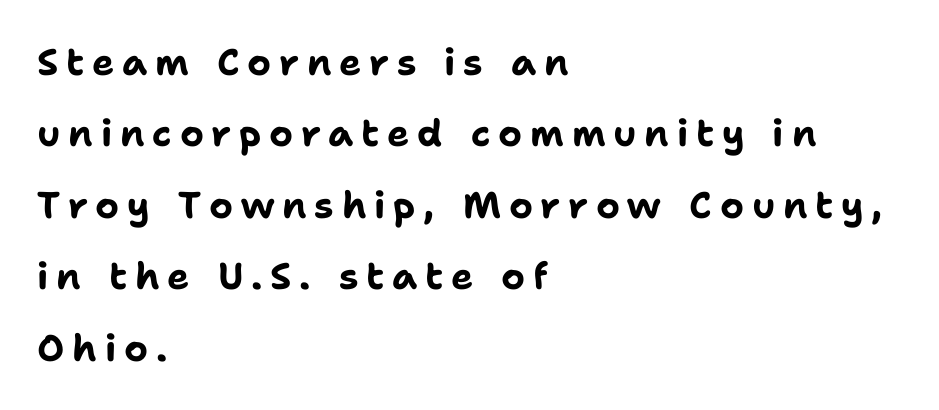
Q: Is the text bold? A: Yes.
Q: Is the text italic (slanted)? A: No, it is upright.
Q: Is the typeface a serif or a sans-serif typeface? A: Sans-serif.
Q: Is the text underlined? A: No.
Q: How is the paragraph aligned? A: Left-aligned.
Q: Is the spacing between letters normal or unusually wide? A: Unusually wide.
Q: Is the spacing between lines tight, normal or loose? A: Loose.
Q: Width (condensed, normal, or wide)? A: Normal.
Q: Stroke contrast? A: Low.
Q: x-height? A: Medium.
Q: Monospaced? A: No.
